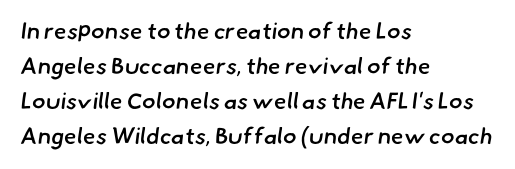
The image shows 23 px text type; set left-aligned, normal line spacing (1.52x), normal letter spacing, not underlined.
